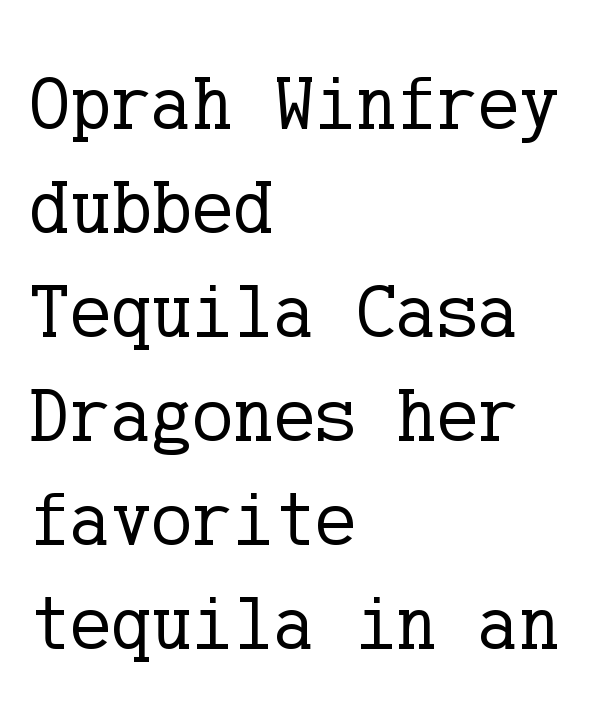
Lines of text with bare space underneath. Regular leading. The typesetting does not lean heavy: it is not bold. When letters stand straight like this, we call the style roman or upright. The ragged edge is on the right, which tells us the setting is flush left.
